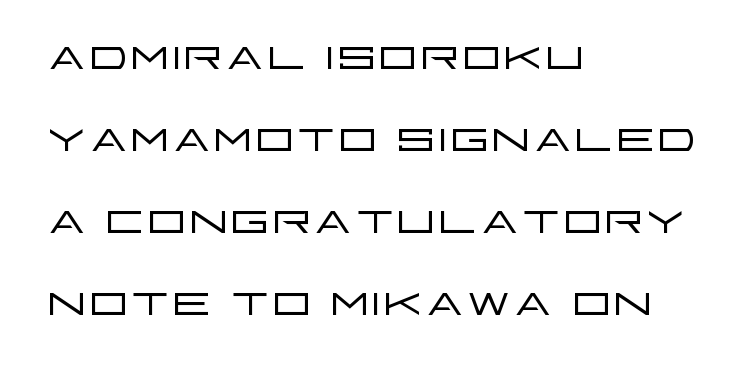
{"serif": "no", "italic": "no", "bold": "no", "weight": "light", "width": "wide", "stroke_contrast": "low", "x_height": "large", "monospaced": "no", "underline": "no", "align": "left", "line_spacing": "normal", "line_spacing_ratio": 1.32, "letter_spacing": "normal", "letter_spacing_em": 0.0, "glyph_px": 62}
